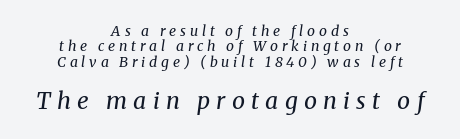
Which margin do the lines hug? Neither — every line sits in the middle. Designer's note — italics engaged. Size contrast runs from small at the top to large at the bottom. Loose tracking; the words dissolve into strings of separated letters. Reading down the column, the eye jumps only a short way to each next line. The passage shown is not bold in any degree.
